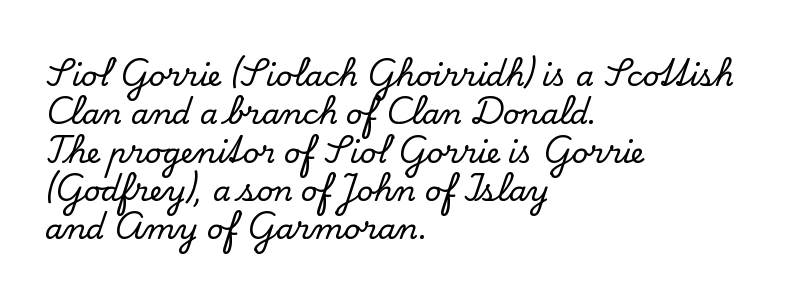
This sample uses a serif face. Each word holds together tightly as a unit, with standard inter-letter gaps. The ragged edge is on the right, which tells us the setting is flush left.
